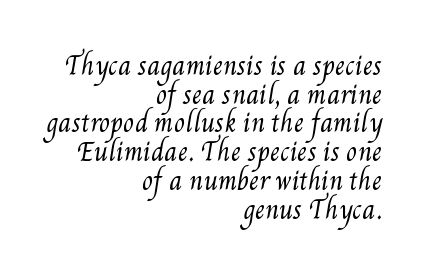
The letters look calm and open, with moderate or lighter stems. This rendering features lettering with no underline. Whoever set this chose condensed vertical rhythm over breathing room. All the whitespace from short lines collects on the left. The rendering keeps characters at their native spacing.
